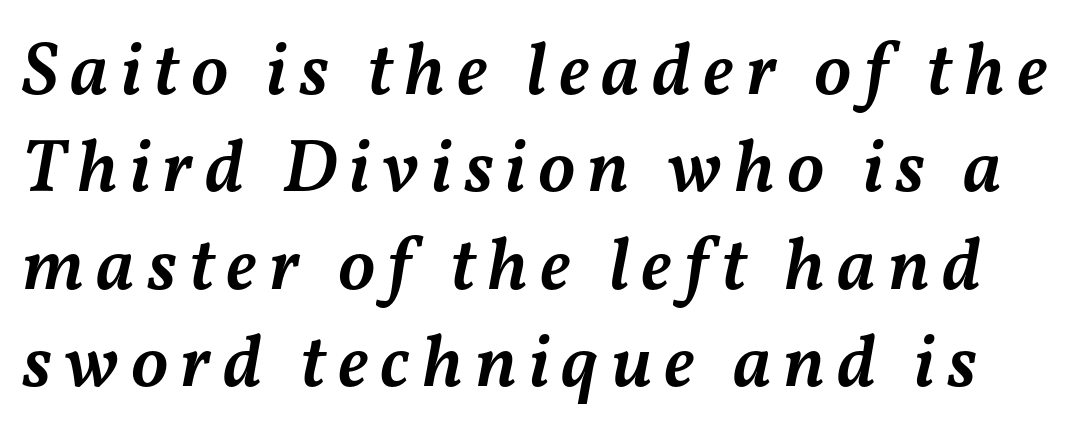
The image shows 75 px semibold type, italic (leaning right); set normal line spacing (1.3x), not underlined; medium stroke contrast and a medium x-height.
